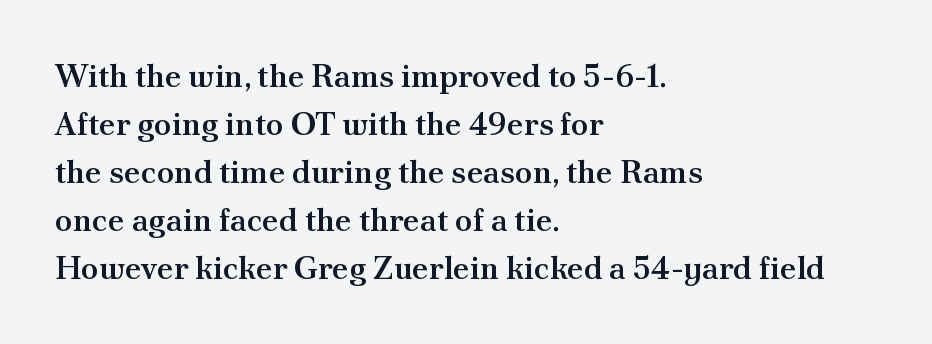
{"serif": "yes", "italic": "no", "bold": "semi", "weight": "semibold", "width": "normal", "stroke_contrast": "medium", "x_height": "small", "monospaced": "no", "underline": "no", "align": "left", "line_spacing": "normal", "line_spacing_ratio": 1.5, "letter_spacing": "normal", "letter_spacing_em": 0.0, "glyph_px": 32}
